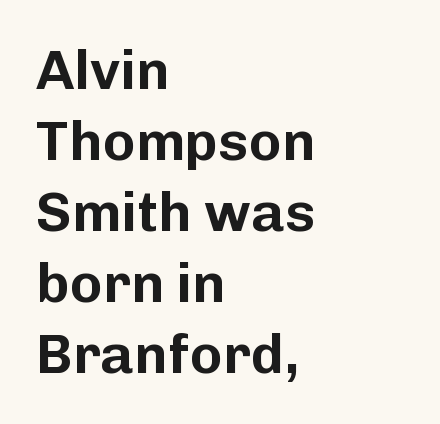
The image shows 56 px sans-serif type, upright; set left-aligned, normal line spacing (1.27x), normal letter spacing, not underlined; low stroke contrast and a medium x-height.
